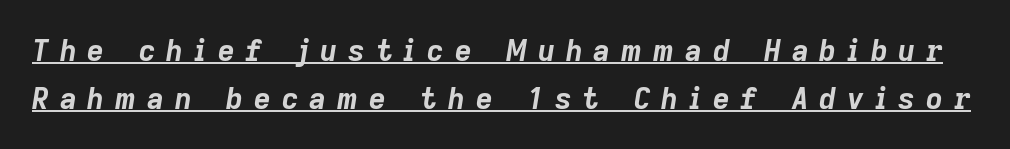
The image shows 29 px bold type, italic (leaning right); set normal line spacing (1.64x), unusually wide letter spacing (+0.38 em), underlined; low stroke contrast and a medium x-height.
